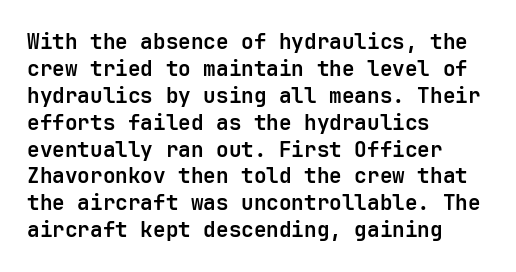
Which margin do the lines hug? The left one — the right edge is uneven. The foot of each line stays bare and open. Strokes here are thick enough to call this a true bold. Does the lettering tilt? It doesn't — this is upright. You could call the tracking neutral — neither tight nor loose. Interline gaps are of average width in this sample.
